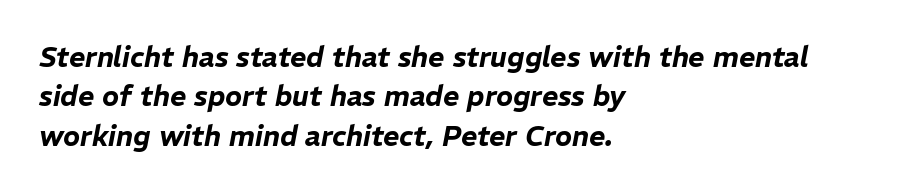
Q: Is the text italic (slanted)? A: Yes, it leans right by about 11 degrees.
Q: Is the text underlined? A: No.
Q: How is the paragraph aligned? A: Left-aligned.
Q: Is the spacing between letters normal or unusually wide? A: Normal.
Q: Is the spacing between lines tight, normal or loose? A: Normal.
Q: Width (condensed, normal, or wide)? A: Normal.
Q: Stroke contrast? A: Low.
Q: x-height? A: Medium.
Q: Monospaced? A: No.
